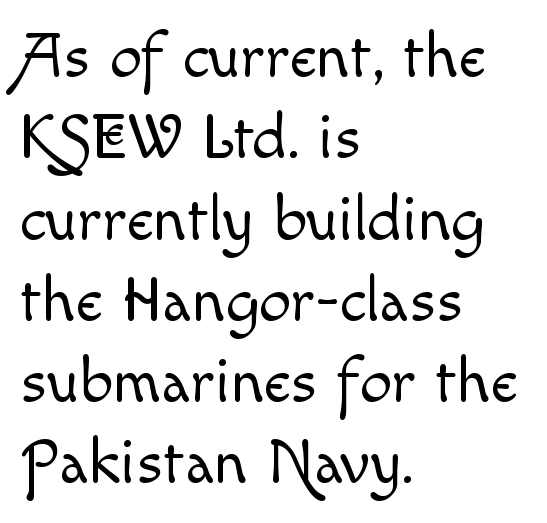
The image shows 64 px light type, upright; set left-aligned, normal line spacing (1.27x), normal letter spacing, not underlined; a small x-height.
